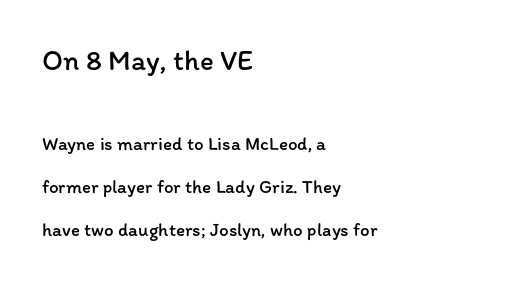
The image shows 29 px regular-weight type, upright; set left-aligned, loose line spacing (2.26x), normal letter spacing, not underlined; the first (top) block is 1.53x larger; low stroke contrast and a medium x-height.
